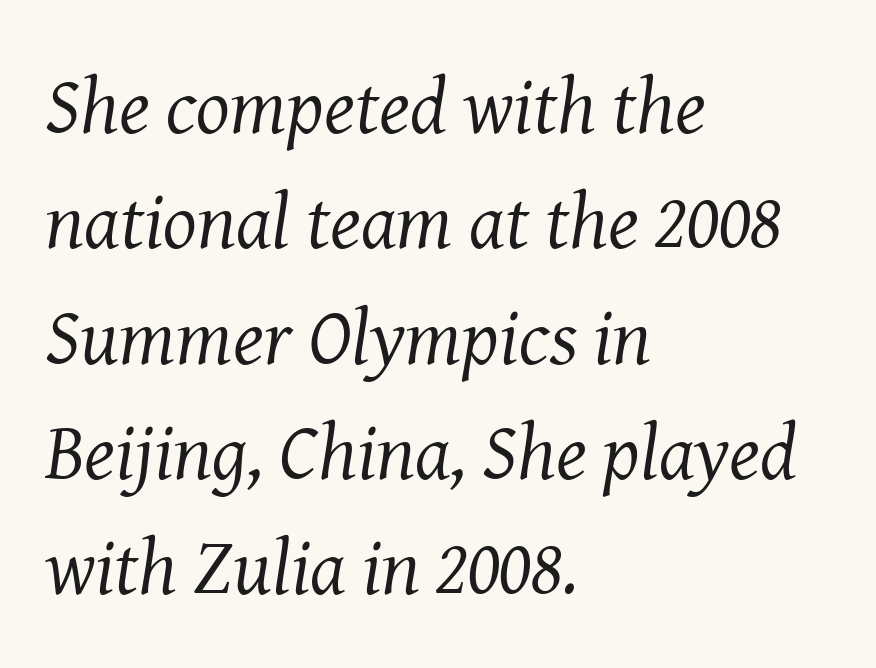
{"serif": "yes", "italic": "yes", "lean": "right", "slant_degrees": 8, "bold": "no", "weight": "regular", "width": "normal", "stroke_contrast": "medium", "x_height": "medium", "monospaced": "no", "underline": "no", "align": "left", "line_spacing": "normal", "line_spacing_ratio": 1.46, "letter_spacing": "normal", "letter_spacing_em": 0.0, "glyph_px": 79}
